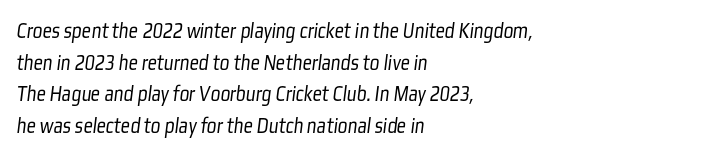
Nothing heavy about these letters — not bold at all. You could call the tracking neutral — neither tight nor loose. Is there much room between lines? A standard amount, neither cramped nor airy. Horizontally, the lines are justified to the leading edge only.
